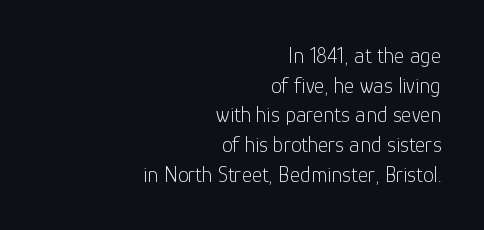
{"italic": "no", "bold": "no", "underline": "no", "align": "right", "line_spacing": "normal", "line_spacing_ratio": 1.35, "letter_spacing": "normal", "letter_spacing_em": 0.0, "glyph_px": 22}
